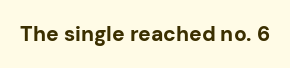
The letterforms sit shoulder to shoulder at normal distance. These lines were composed using upright roman letters. Check the space under the baseline: it is left empty. The sample has been set heavy, in full bold.
